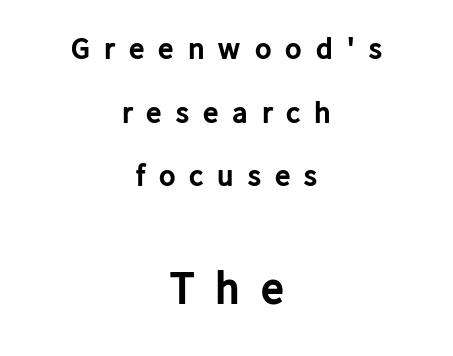
Notice how thick the strokes are: this is what a full bold looks like. Larger block? The one below; the one above is distinctly smaller. If you drew a line through each stem, it would be perfectly vertical. The lines are spread far apart with generous leading. Glance below the letters and you will spot only blank space.
